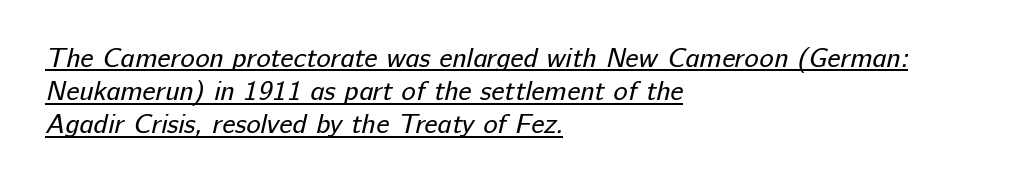
In designer terms, the underline attribute is active on this setting. If you drew a ruler down the left edge, every line would touch it. Compared with typical body copy, the letter spacing here is the same. Bold? No — there's no thickening of the strokes.
